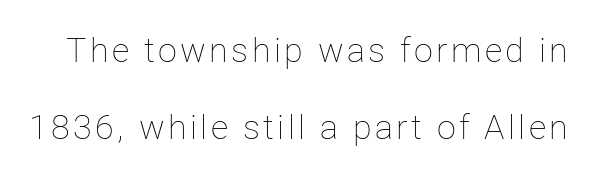
The font sits on the lighter half of the weight spectrum, regular included. Think of a printed novel: that variable character pitch is what you see here. This sample trades compactness for vertical openness between lines. Unmarked baselines from the first word to the last.
